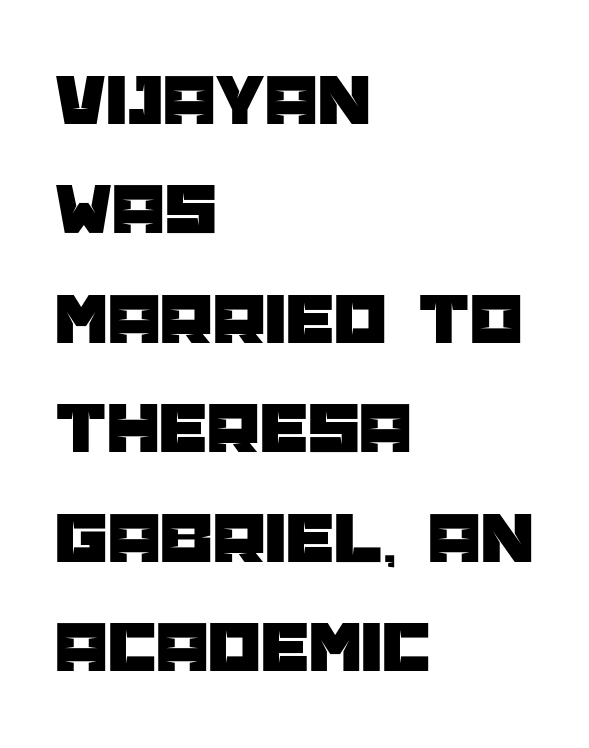
Q: Is the text italic (slanted)? A: No, it is upright.
Q: Is the typeface a serif or a sans-serif typeface? A: Sans-serif.
Q: Is the text underlined? A: No.
Q: How is the paragraph aligned? A: Left-aligned.
Q: Is the spacing between letters normal or unusually wide? A: Normal.
Q: Is the spacing between lines tight, normal or loose? A: Normal.
Q: Width (condensed, normal, or wide)? A: Normal.
Q: Stroke contrast? A: Low.
Q: x-height? A: Large.
Q: Monospaced? A: No.
